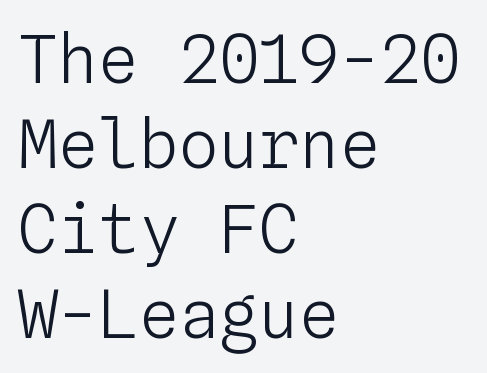
The image shows 67 px light type, upright, monospaced; set left-aligned, normal line spacing (1.27x), normal letter spacing, not underlined; low stroke contrast and a medium x-height.
